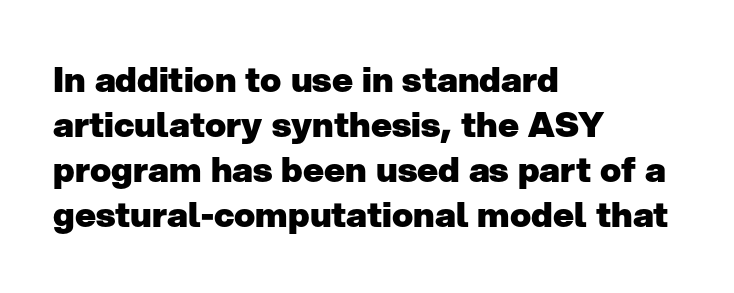
{"serif": "no", "italic": "no", "bold": "yes", "weight": "heavy", "width": "normal", "stroke_contrast": "low", "x_height": "medium", "monospaced": "no", "underline": "no", "align": "left", "line_spacing": "normal", "line_spacing_ratio": 1.29, "letter_spacing": "normal", "letter_spacing_em": 0.0, "glyph_px": 35}
